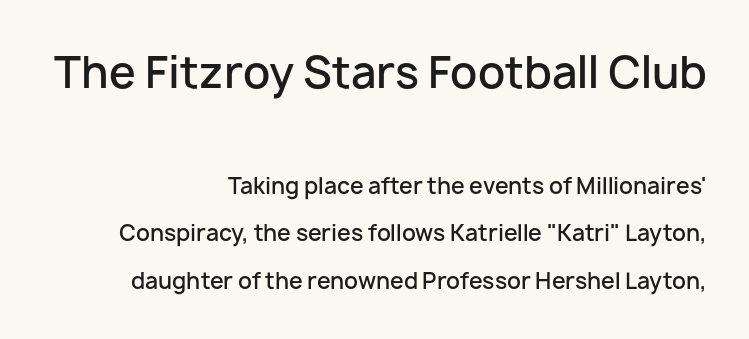
{"serif": "no", "italic": "no", "bold": "semi", "weight": "semibold", "width": "normal", "stroke_contrast": "low", "x_height": "medium", "monospaced": "no", "underline": "no", "align": "right", "line_spacing": "loose", "line_spacing_ratio": 2.17, "letter_spacing": "normal", "letter_spacing_em": 0.0, "larger_block": "first", "size_ratio": 1.95, "glyph_px": 43}
